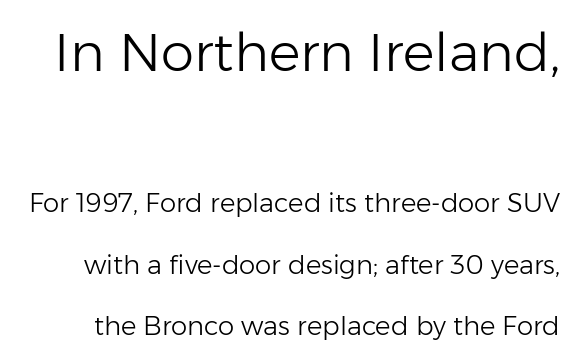
The image shows 53 px light sans-serif type, upright; set loose line spacing (2.36x), normal letter spacing, not underlined; the first (top) block is 2.04x larger; low stroke contrast and a medium x-height.
